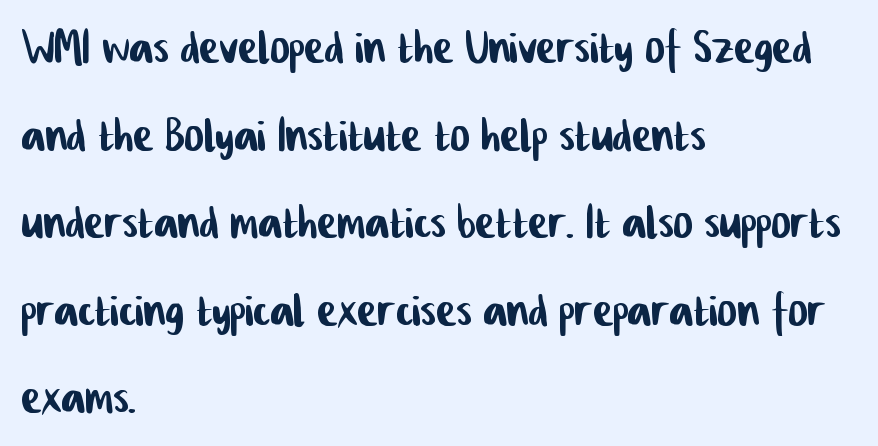
Type without underlining. The designer left line spacing at the default. Looks like regular typesetting: each glyph gets only the width it needs. Are there feet on the stems? There aren't — it's a sans. The tracking reads as untouched default to a designer's eye.
